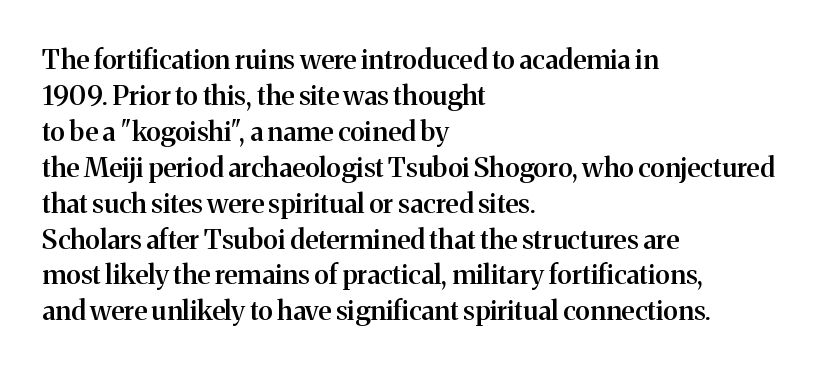
{"italic": "no", "bold": "semi", "underline": "no", "align": "left", "line_spacing": "normal", "line_spacing_ratio": 1.33, "letter_spacing": "normal", "letter_spacing_em": 0.0, "glyph_px": 27}
